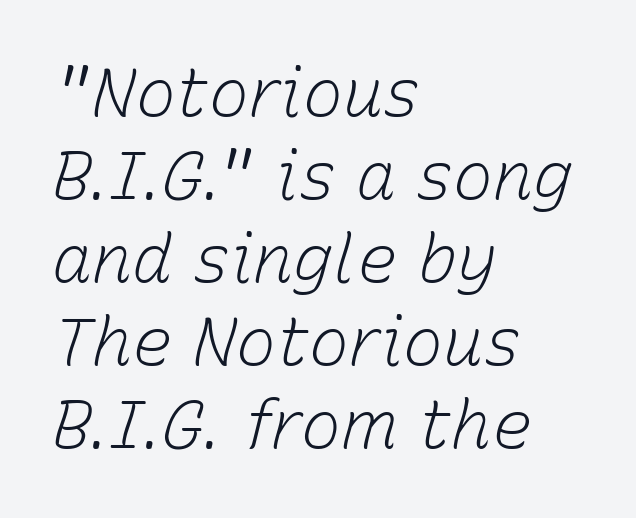
The image shows 67 px light type, italic (leaning right); set left-aligned, line spacing 1.24x, normal letter spacing, not underlined; low stroke contrast and a medium x-height.
